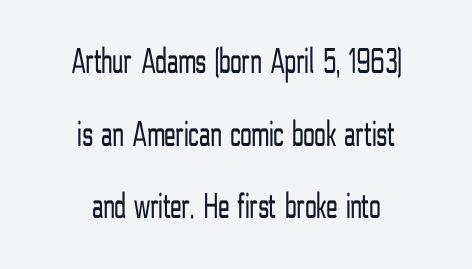
Q: Is the text bold? A: No.
Q: Is the text italic (slanted)? A: No, it is upright.
Q: Is the typeface a serif or a sans-serif typeface? A: Sans-serif.
Q: Is the text underlined? A: No.
Q: How is the paragraph aligned? A: Centered.
Q: Is the spacing between letters normal or unusually wide? A: Normal.
Q: Is the spacing between lines tight, normal or loose? A: Loose.
Q: Width (condensed, normal, or wide)? A: Condensed.
Q: Stroke contrast? A: Low.
Q: x-height? A: Medium.
Q: Monospaced? A: No.
